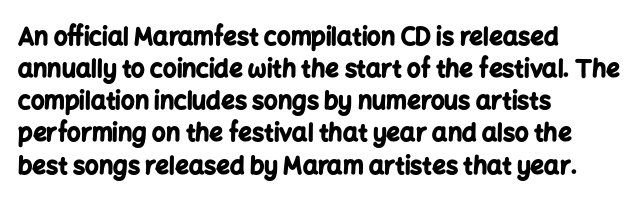
Heavy-handed strokes throughout: this text is bold. Ordinary non-slanted type is in use. The text block is weighted toward the left margin, trailing off unevenly rightward. Students, observe: this is what conventionally led text looks like. Students, note that the glyphs here touch the page at normal intervals. The words here are not underlined.
